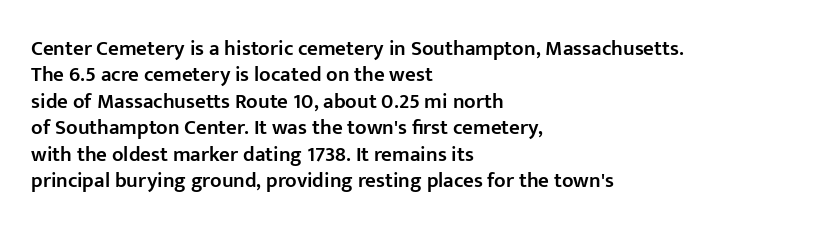
Q: Is the text bold? A: Semi-bold.
Q: Is the text italic (slanted)? A: No, it is upright.
Q: Is the text underlined? A: No.
Q: How is the paragraph aligned? A: Left-aligned.
Q: Is the spacing between letters normal or unusually wide? A: Normal.
Q: Is the spacing between lines tight, normal or loose? A: Normal.
